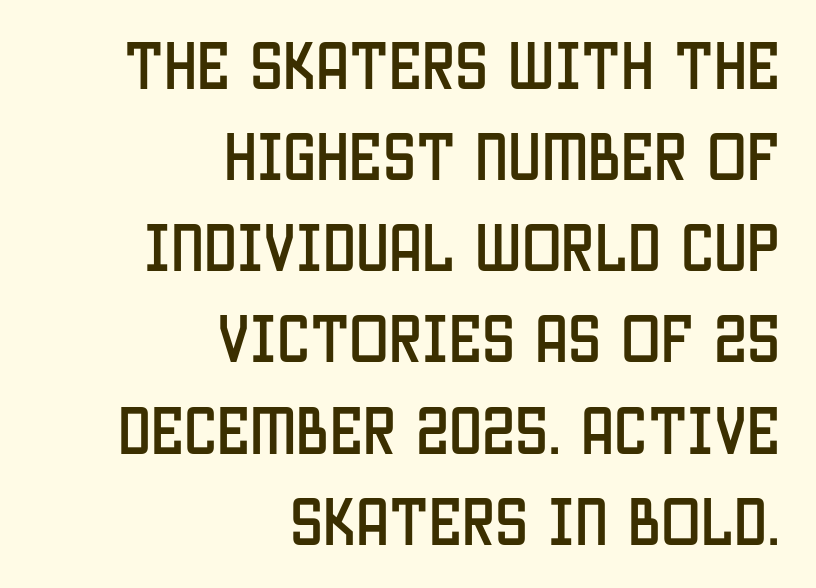
Q: Is the text italic (slanted)? A: No, it is upright.
Q: Is the typeface a serif or a sans-serif typeface? A: Sans-serif.
Q: Is the text underlined? A: No.
Q: How is the paragraph aligned? A: Right-aligned.
Q: Is the spacing between letters normal or unusually wide? A: Normal.
Q: Width (condensed, normal, or wide)? A: Condensed.
Q: Stroke contrast? A: Low.
Q: x-height? A: Large.
Q: Monospaced? A: No.
